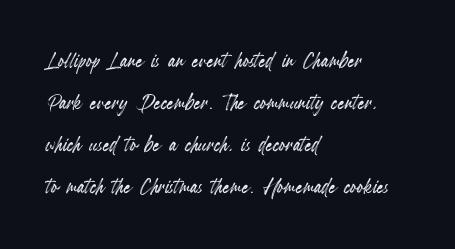
{"underline": "no", "align": "left", "line_spacing": "normal", "line_spacing_ratio": 1.56, "letter_spacing": "normal", "letter_spacing_em": 0.0, "glyph_px": 27}
